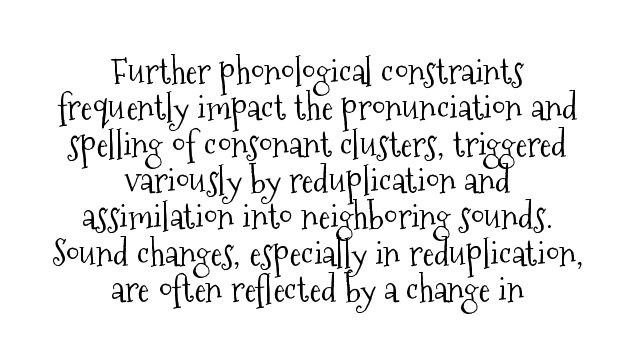
{"serif": "yes", "italic": "no", "bold": "no", "weight": "light", "width": "condensed", "stroke_contrast": "medium", "x_height": "medium", "monospaced": "no", "underline": "no", "align": "center", "line_spacing": "tight", "line_spacing_ratio": 1.01, "letter_spacing": "normal", "letter_spacing_em": 0.0, "glyph_px": 36}
